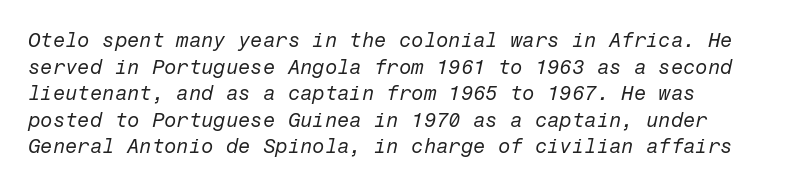
The image shows 20 px text type, italic (leaning right); set normal line spacing (1.33x), normal letter spacing, not underlined.
